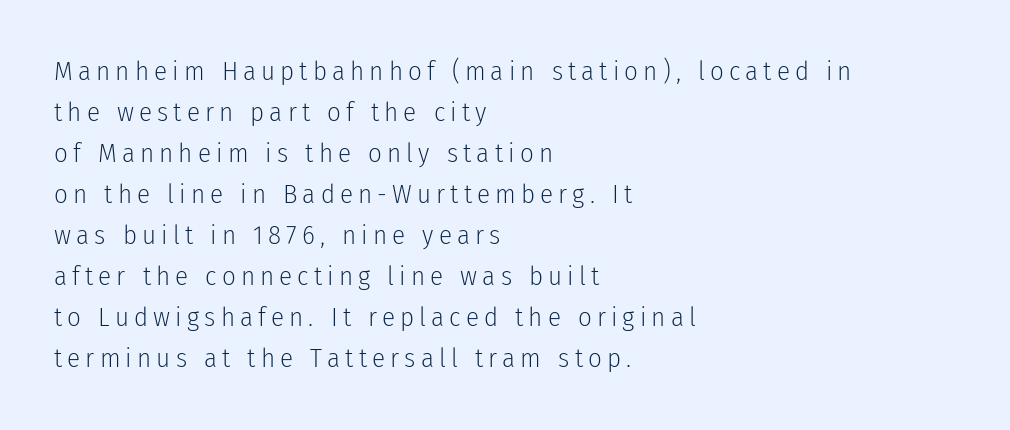
The image shows 27 px text type, upright; set left-aligned, normal line spacing (1.52x), not underlined.
